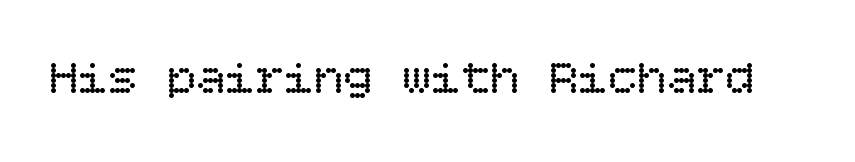
Q: Is the text bold? A: No.
Q: Is the text italic (slanted)? A: No, it is upright.
Q: Is the text underlined? A: No.
Q: Is the spacing between letters normal or unusually wide? A: Normal.
Q: Width (condensed, normal, or wide)? A: Normal.
Q: Stroke contrast? A: Low.
Q: x-height? A: Large.
